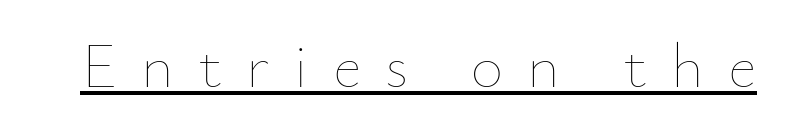
The image shows 63 px thin type, upright; set unusually wide letter spacing (+0.38 em), underlined; low stroke contrast and a small x-height.
